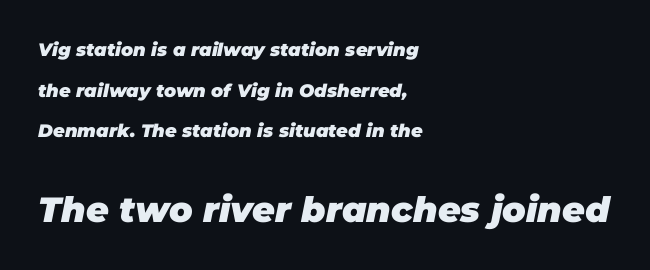
Italic? Definitely — the glyphs are oblique. Which margin do the lines hug? The left one — the right edge is uneven. This sample has the flowing, uneven cadence of proportional lettering. This layout puts the modest block above and the oversized block below. A typesetter would call this leading open, well beyond the default. Bold? Absolutely — the strokes are thick and heavy.
